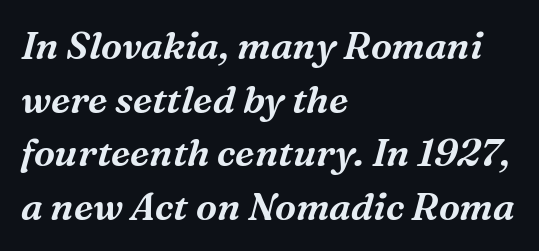
{"serif": "yes", "italic": "yes", "lean": "right", "slant_degrees": 16, "width": "normal", "stroke_contrast": "medium", "x_height": "medium", "monospaced": "no", "underline": "no", "align": "left", "line_spacing": "normal", "line_spacing_ratio": 1.41, "letter_spacing": "normal", "letter_spacing_em": 0.0, "glyph_px": 38}
